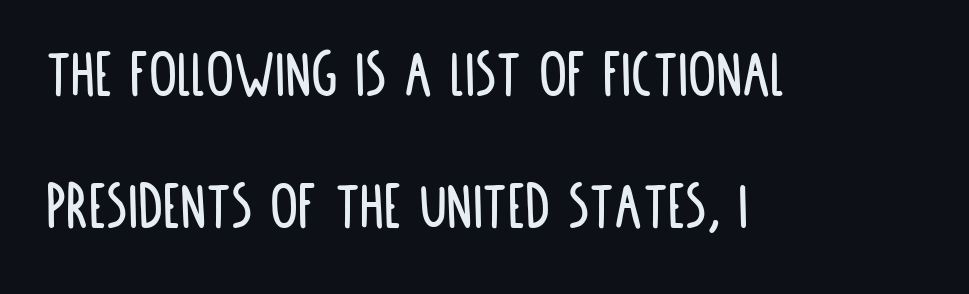
{"serif": "no", "italic": "no", "width": "condensed", "stroke_contrast": "low", "x_height": "large", "monospaced": "no", "underline": "no", "align": "left", "line_spacing_ratio": 1.88, "letter_spacing": "normal", "letter_spacing_em": 0.0, "glyph_px": 70}
